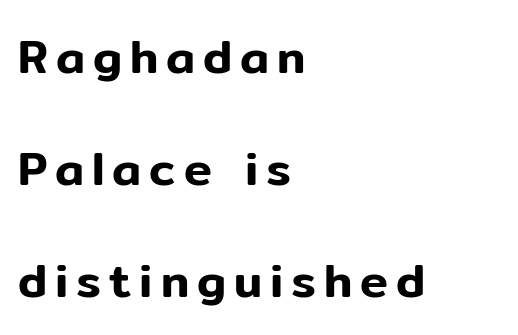
The image shows 47 px sans-serif type, upright; set left-aligned, loose line spacing (2.38x), not underlined; low stroke contrast and a medium x-height.
